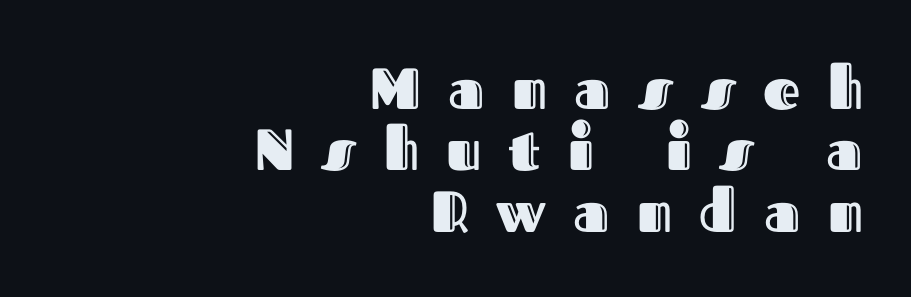
{"italic": "no", "width": "normal", "x_height": "medium", "monospaced": "no", "underline": "no", "align": "right", "line_spacing": "tight", "line_spacing_ratio": 1.06, "letter_spacing": "wide", "letter_spacing_em": 0.47, "glyph_px": 58}
